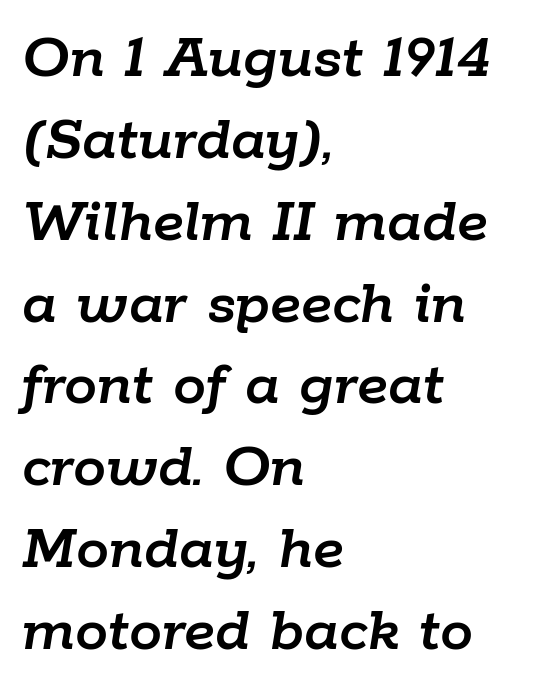
Q: Is the text italic (slanted)? A: Yes, it leans right by about 9 degrees.
Q: Is the text underlined? A: No.
Q: How is the paragraph aligned? A: Left-aligned.
Q: Is the spacing between letters normal or unusually wide? A: Normal.
Q: Width (condensed, normal, or wide)? A: Normal.
Q: Stroke contrast? A: Low.
Q: x-height? A: Medium.
Q: Monospaced? A: No.
